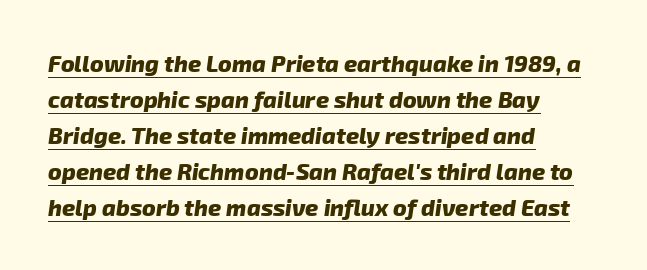
The image shows 23 px bold type; set left-aligned, normal line spacing (1.57x), normal letter spacing, underlined.
